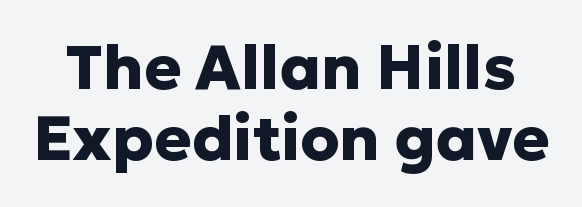
{"serif": "no", "italic": "no", "bold": "yes", "weight": "heavy", "width": "normal", "stroke_contrast": "low", "x_height": "medium", "monospaced": "no", "underline": "no", "line_spacing": "tight", "line_spacing_ratio": 1.15, "letter_spacing": "normal", "letter_spacing_em": 0.0, "glyph_px": 62}
